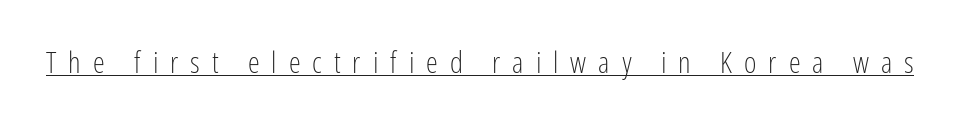
{"serif": "no", "italic": "no", "bold": "no", "weight": "light", "width": "condensed", "stroke_contrast": "low", "x_height": "medium", "monospaced": "no", "underline": "yes", "letter_spacing": "wide", "letter_spacing_em": 0.4, "glyph_px": 30}
